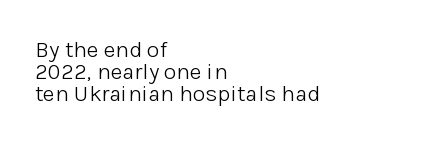
Q: Is the text bold? A: No.
Q: Is the text italic (slanted)? A: No, it is upright.
Q: Is the text underlined? A: No.
Q: How is the paragraph aligned? A: Left-aligned.
Q: Is the spacing between letters normal or unusually wide? A: Normal.
Q: Is the spacing between lines tight, normal or loose? A: Tight.
